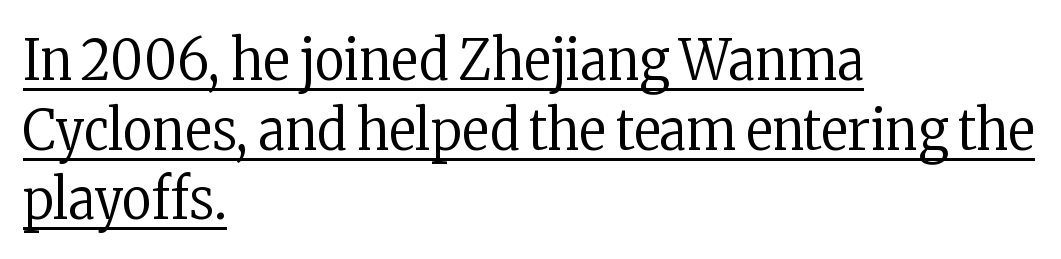
The letters look calm and open, with moderate or lighter stems. Old-style or modern, the face here clearly has serifs. A classic flush-left, rag-right setting is used for this passage. Nope, not italic — everything's standing straight. Glyph-to-glyph distance matches everyday printed text. Glance below the letters and you will spot a drawn line.
